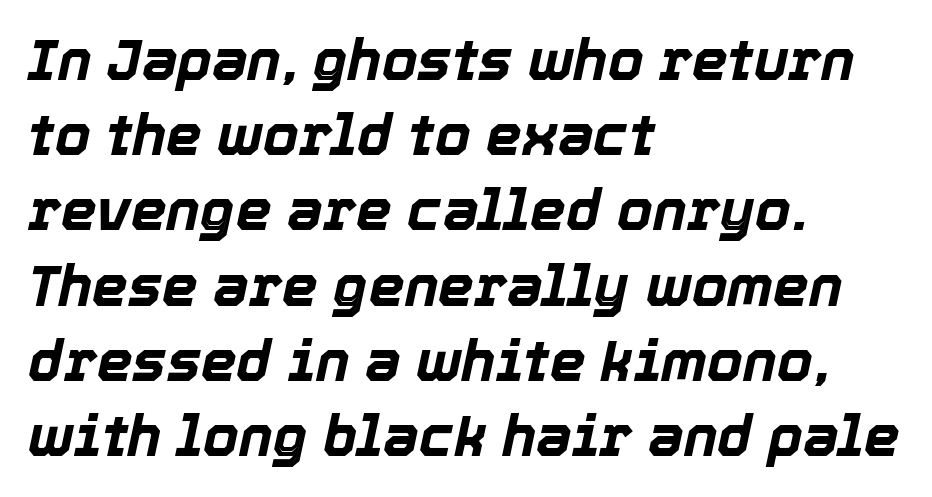
Check the space under the baseline: it is left empty. The letters are bold, with thick, heavy strokes. Casual observation: everything's shoved over to the left. These lines were composed using italics. Summary of vertical rhythm: regular, with standard interline spacing. Nothing unusual about the tracking: characters are spaced as the font intends.
